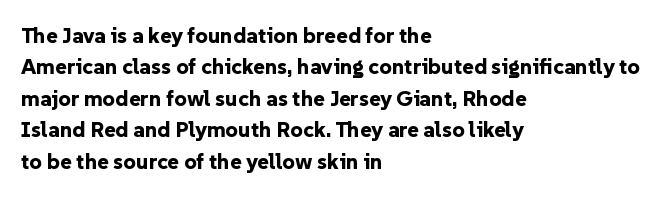
Q: Is the text bold? A: Yes.
Q: Is the text italic (slanted)? A: No, it is upright.
Q: Is the text underlined? A: No.
Q: How is the paragraph aligned? A: Left-aligned.
Q: Is the spacing between letters normal or unusually wide? A: Normal.
Q: Is the spacing between lines tight, normal or loose? A: Normal.
